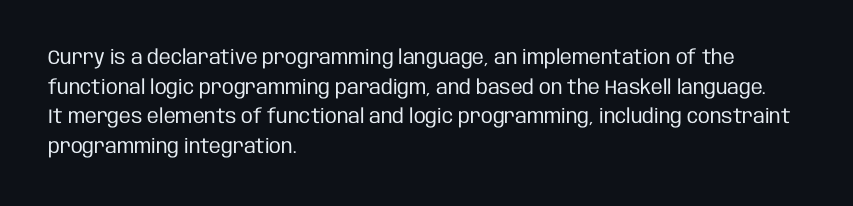
{"italic": "no", "bold": "no", "underline": "no", "align": "left", "line_spacing": "normal", "line_spacing_ratio": 1.48, "letter_spacing": "normal", "letter_spacing_em": 0.0, "glyph_px": 20}
